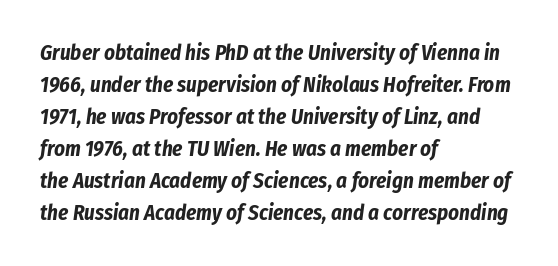
Q: Is the text bold? A: Yes.
Q: Is the text italic (slanted)? A: Yes, it leans right by about 8 degrees.
Q: Is the text underlined? A: No.
Q: How is the paragraph aligned? A: Left-aligned.
Q: Is the spacing between letters normal or unusually wide? A: Normal.
Q: Is the spacing between lines tight, normal or loose? A: Normal.
